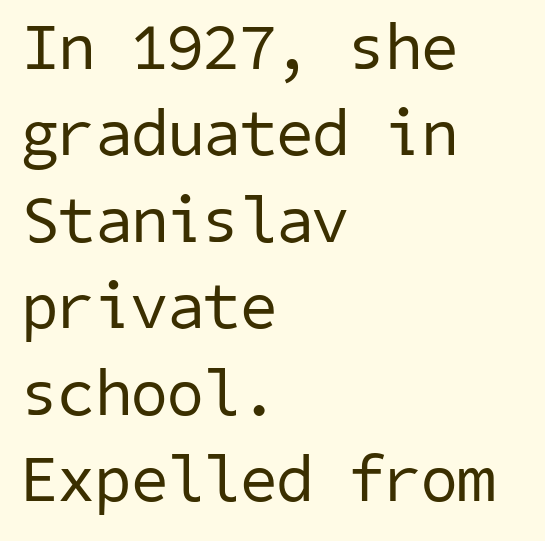
Q: Is the text bold? A: No.
Q: Is the typeface a serif or a sans-serif typeface? A: Sans-serif.
Q: Is the text underlined? A: No.
Q: How is the paragraph aligned? A: Left-aligned.
Q: Is the spacing between letters normal or unusually wide? A: Normal.
Q: Is the spacing between lines tight, normal or loose? A: Normal.
Q: Width (condensed, normal, or wide)? A: Normal.
Q: Stroke contrast? A: Low.
Q: x-height? A: Medium.
